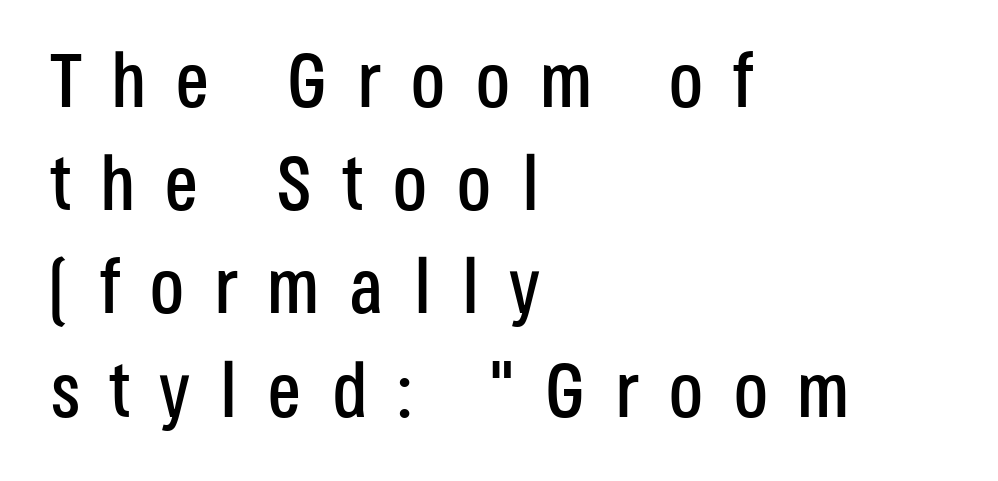
The image shows 77 px condensed sans-serif type, upright; set left-aligned, normal line spacing (1.34x), unusually wide letter spacing (+0.38 em), not underlined; low stroke contrast and a large x-height.
